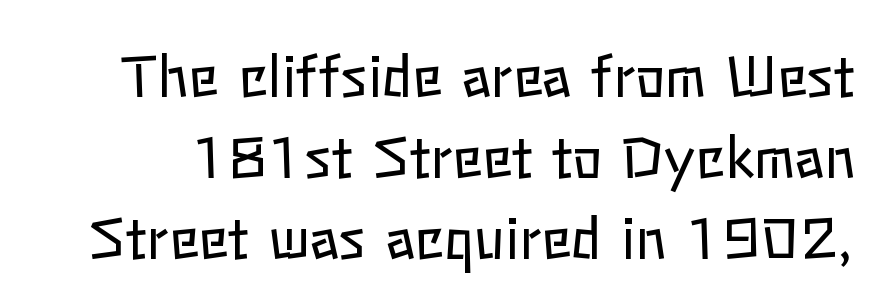
{"italic": "no", "bold": "no", "weight": "regular", "width": "normal", "stroke_contrast": "low", "x_height": "medium", "monospaced": "no", "underline": "no", "line_spacing": "normal", "line_spacing_ratio": 1.45, "letter_spacing": "normal", "letter_spacing_em": 0.0, "glyph_px": 56}
